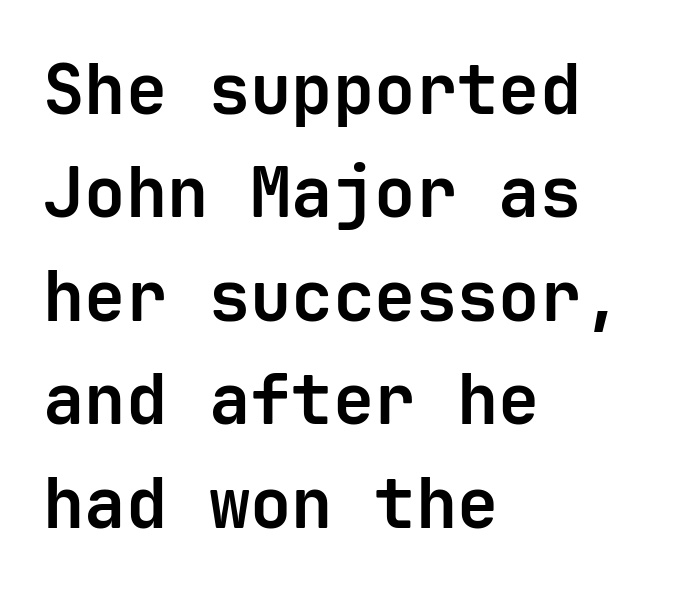
Q: Is the text bold? A: Yes.
Q: Is the text italic (slanted)? A: No, it is upright.
Q: Is the typeface a serif or a sans-serif typeface? A: Sans-serif.
Q: Is the text underlined? A: No.
Q: How is the paragraph aligned? A: Left-aligned.
Q: Is the spacing between letters normal or unusually wide? A: Normal.
Q: Is the spacing between lines tight, normal or loose? A: Normal.
Q: Width (condensed, normal, or wide)? A: Normal.
Q: Stroke contrast? A: Low.
Q: x-height? A: Medium.
Q: Monospaced? A: Yes.
